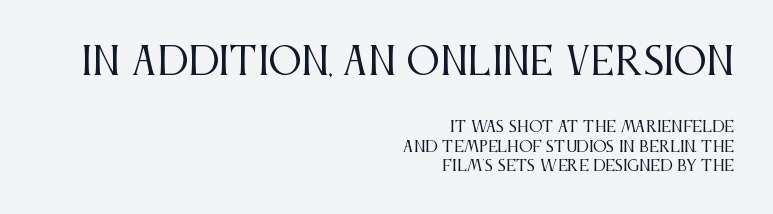
Is the block centered? No — it sits flush against the right margin. Old-style or modern, the face here clearly has serifs. The face used here is proportionally spaced, like ordinary book or web type. Nope, not italic — everything's standing straight. Notice how descenders clear the ascenders below comfortably — that's standard leading.
